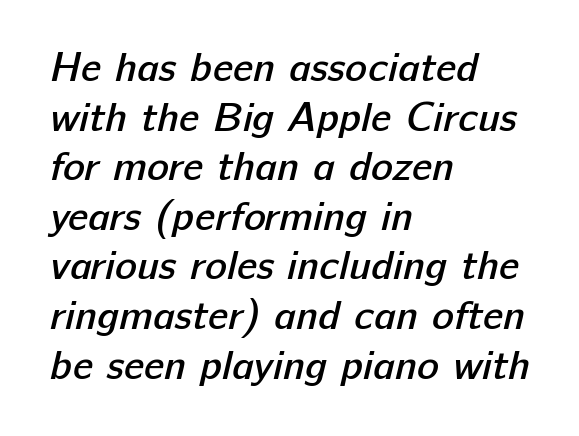
{"serif": "no", "bold": "semi", "weight": "semibold", "width": "normal", "stroke_contrast": "low", "x_height": "medium", "monospaced": "no", "underline": "no", "align": "left", "line_spacing_ratio": 1.21, "letter_spacing": "normal", "letter_spacing_em": 0.0, "glyph_px": 41}
